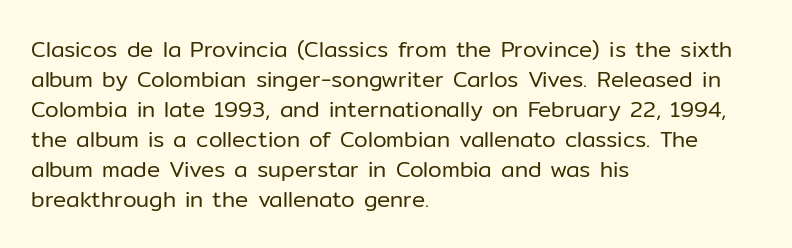
Q: Is the text bold? A: No.
Q: Is the text italic (slanted)? A: No, it is upright.
Q: Is the text underlined? A: No.
Q: How is the paragraph aligned? A: Left-aligned.
Q: Is the spacing between letters normal or unusually wide? A: Normal.
Q: Is the spacing between lines tight, normal or loose? A: Normal.
